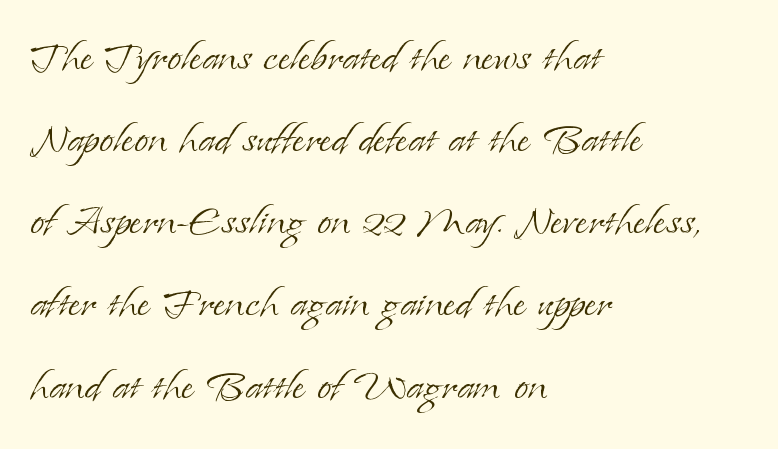
Q: Is the text bold? A: No.
Q: Is the text italic (slanted)? A: Yes.
Q: Is the typeface a serif or a sans-serif typeface? A: Serif.
Q: Is the text underlined? A: No.
Q: How is the paragraph aligned? A: Left-aligned.
Q: Is the spacing between letters normal or unusually wide? A: Normal.
Q: Is the spacing between lines tight, normal or loose? A: Normal.
Q: Width (condensed, normal, or wide)? A: Normal.
Q: Stroke contrast? A: Low.
Q: x-height? A: Small.
Q: Monospaced? A: No.
